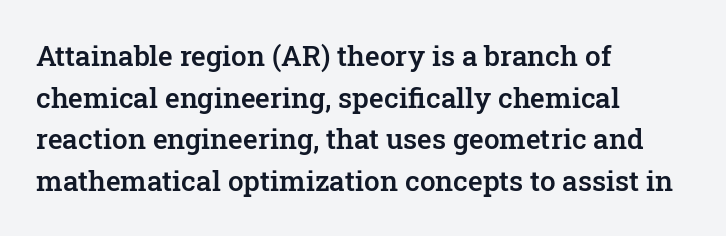
{"serif": "yes", "italic": "no", "bold": "semi", "weight": "semibold", "width": "normal", "stroke_contrast": "low", "x_height": "medium", "monospaced": "no", "underline": "no", "align": "left", "line_spacing": "normal", "line_spacing_ratio": 1.49, "letter_spacing": "normal", "letter_spacing_em": 0.0, "glyph_px": 28}
